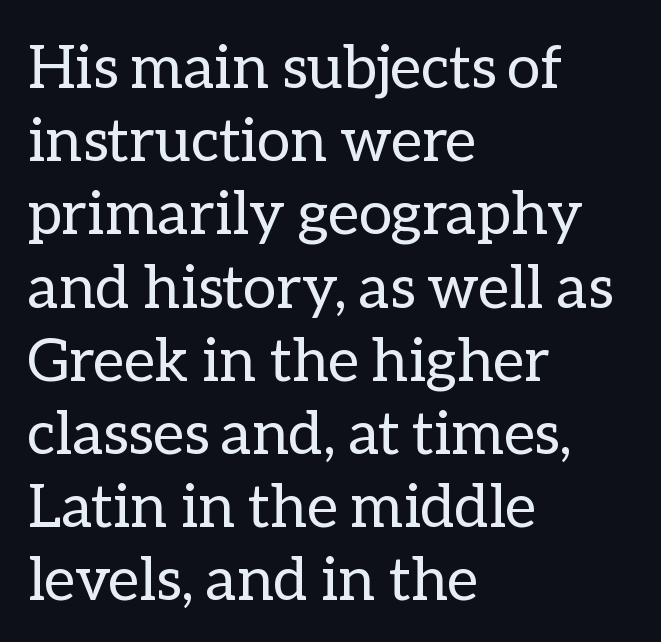
Q: Is the text bold? A: No.
Q: Is the text italic (slanted)? A: No, it is upright.
Q: Is the text underlined? A: No.
Q: How is the paragraph aligned? A: Left-aligned.
Q: Is the spacing between letters normal or unusually wide? A: Normal.
Q: Width (condensed, normal, or wide)? A: Normal.
Q: Stroke contrast? A: Low.
Q: x-height? A: Medium.
Q: Monospaced? A: No.
